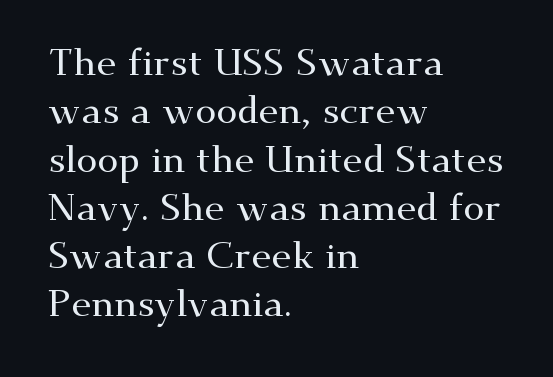
Q: Is the text italic (slanted)? A: No, it is upright.
Q: Is the typeface a serif or a sans-serif typeface? A: Serif.
Q: Is the text underlined? A: No.
Q: How is the paragraph aligned? A: Left-aligned.
Q: Is the spacing between letters normal or unusually wide? A: Normal.
Q: Is the spacing between lines tight, normal or loose? A: Normal.
Q: Width (condensed, normal, or wide)? A: Wide.
Q: Stroke contrast? A: Medium.
Q: x-height? A: Small.
Q: Monospaced? A: No.
